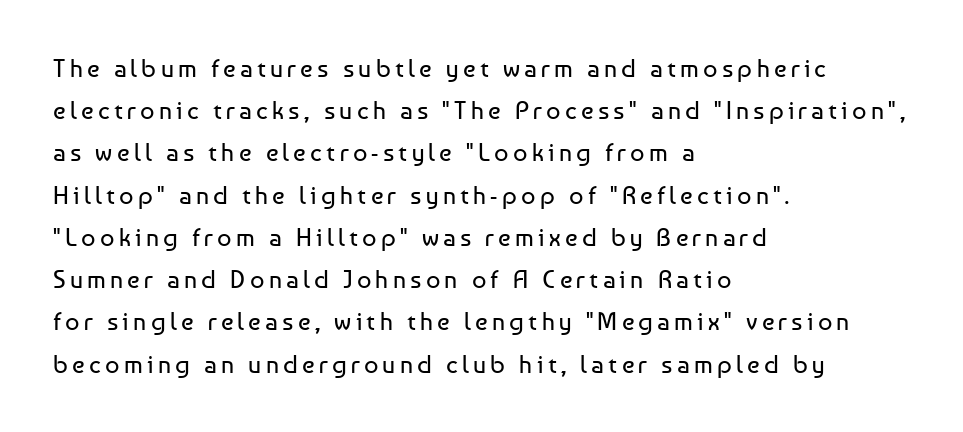
A clean baseline with only descenders dipping below it. The font's upright variant was chosen for this text. A typesetter would call this leading conventional body-copy spacing. No chunkiness to these letters — they're not bold. A classic flush-left, rag-right setting is used for this passage.
